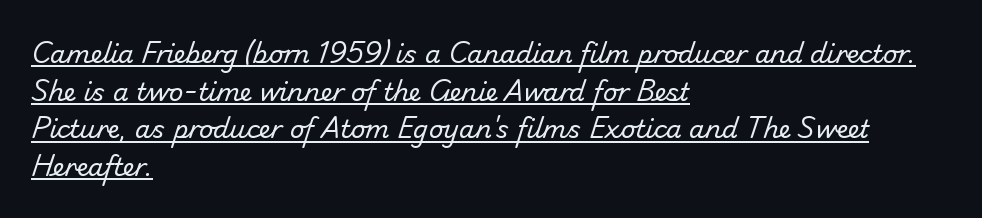
{"bold": "no", "underline": "yes", "align": "left", "line_spacing": "normal", "line_spacing_ratio": 1.51, "letter_spacing": "normal", "letter_spacing_em": 0.0, "glyph_px": 25}
